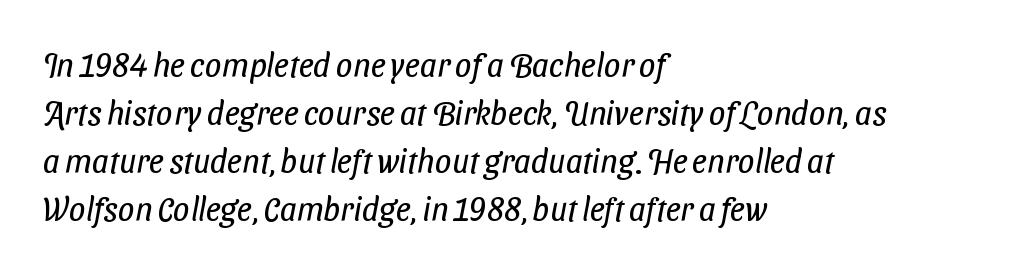
Leftover space on each line is placed entirely after the last word. No word sits above an underline. Nothing sits at the stroke ends, so this counts as sans-serif. Does the leading feel generous? No, just average. Inter-character spacing is left at the font's built-in metrics.
